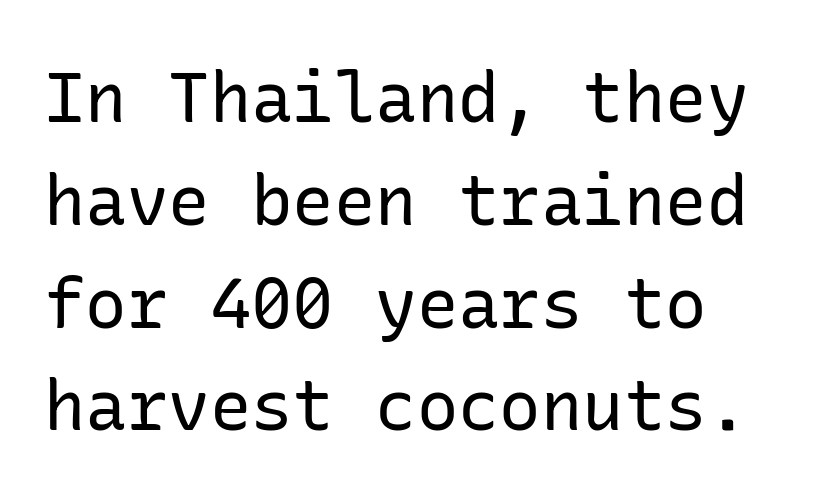
The image shows 69 px regular-weight sans-serif type, upright; set left-aligned, normal line spacing (1.49x), normal letter spacing, not underlined; low stroke contrast and a medium x-height.
